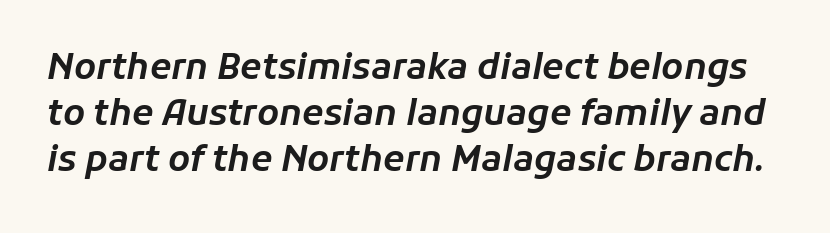
The image shows 35 px text type, italic (leaning right); set normal line spacing (1.32x), normal letter spacing, not underlined; low stroke contrast and a medium x-height.
